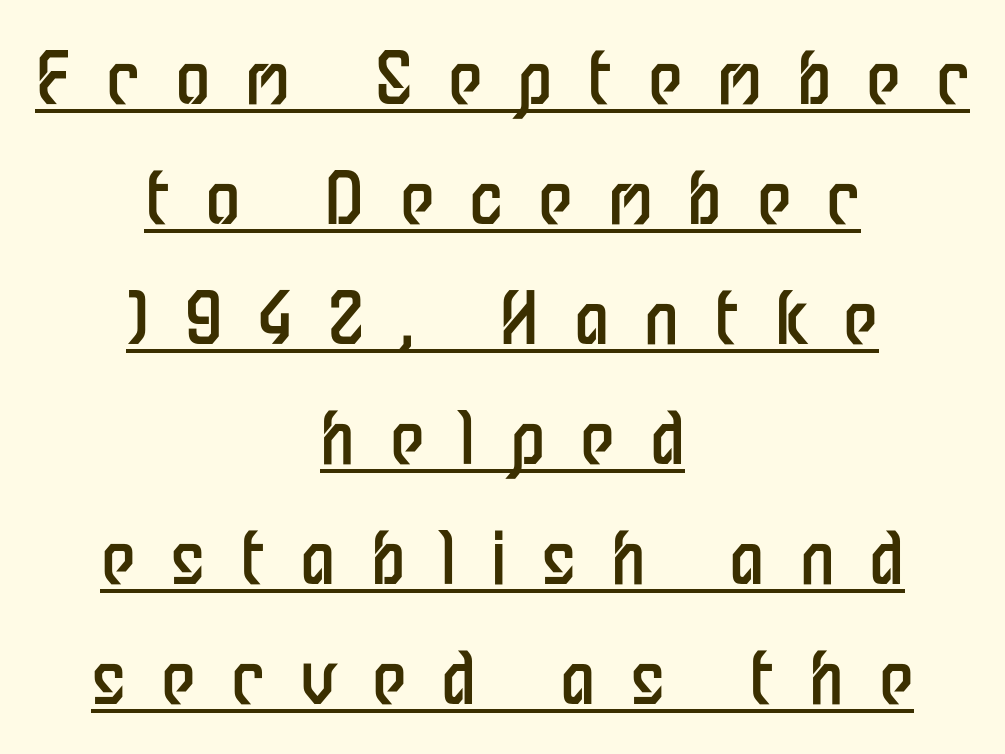
Q: Is the text bold? A: No.
Q: Is the text italic (slanted)? A: No, it is upright.
Q: Is the typeface a serif or a sans-serif typeface? A: Sans-serif.
Q: Is the text underlined? A: Yes.
Q: How is the paragraph aligned? A: Centered.
Q: Is the spacing between letters normal or unusually wide? A: Unusually wide.
Q: Is the spacing between lines tight, normal or loose? A: Normal.
Q: Width (condensed, normal, or wide)? A: Condensed.
Q: Stroke contrast? A: Low.
Q: x-height? A: Medium.
Q: Monospaced? A: No.
